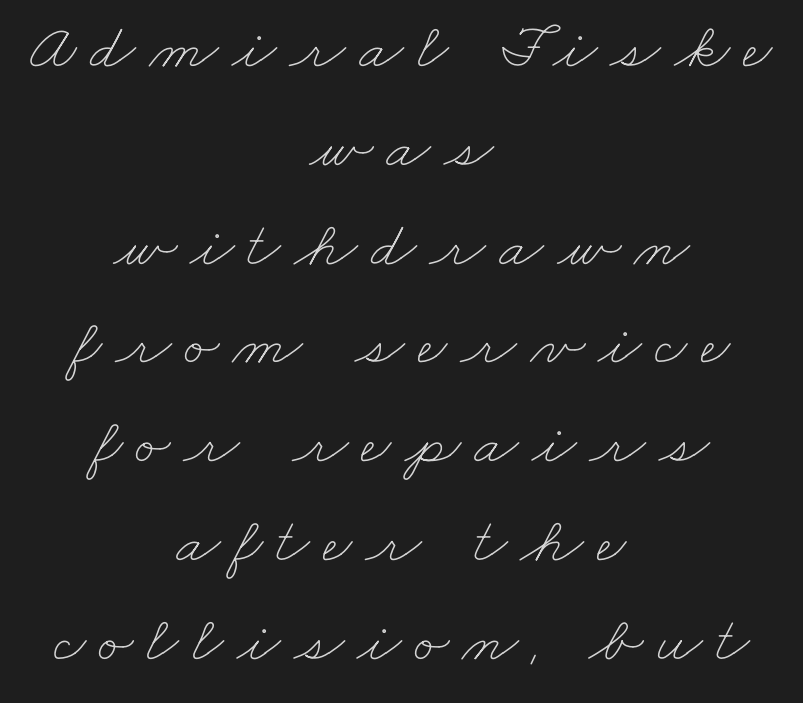
Glyph-to-glyph distance is far greater than everyday printed text. A bare baseline throughout the passage. You could not count columns in this text — the font is proportionally spaced. Line spacing here is normal.
